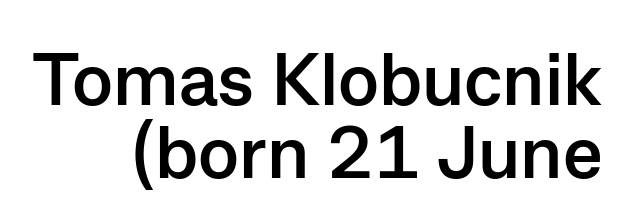
{"serif": "no", "italic": "no", "bold": "yes", "weight": "semibold", "width": "normal", "stroke_contrast": "low", "x_height": "medium", "monospaced": "no", "underline": "no", "align": "right", "line_spacing": "tight", "line_spacing_ratio": 0.98, "letter_spacing": "normal", "letter_spacing_em": 0.0, "glyph_px": 75}
